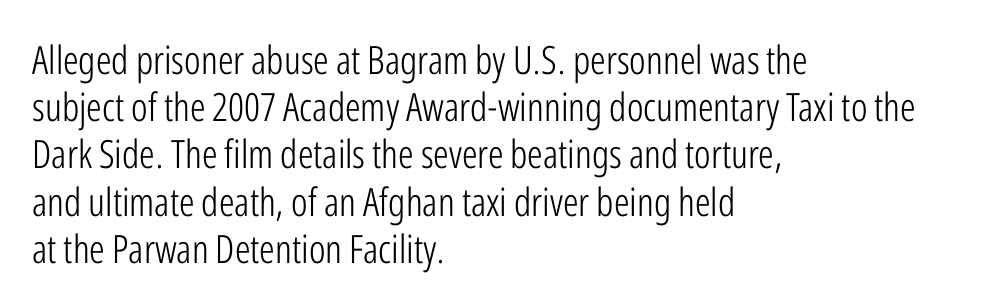
{"serif": "no", "italic": "no", "bold": "no", "weight": "light", "width": "condensed", "stroke_contrast": "low", "x_height": "medium", "monospaced": "no", "underline": "no", "align": "left", "line_spacing_ratio": 1.21, "letter_spacing": "normal", "letter_spacing_em": 0.0, "glyph_px": 39}
